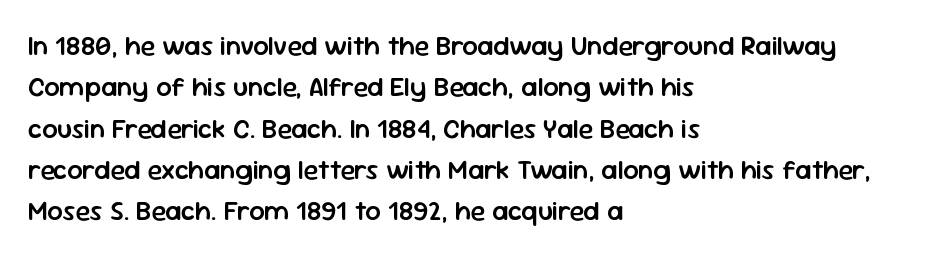
{"italic": "no", "bold": "semi", "underline": "no", "align": "left", "line_spacing": "normal", "line_spacing_ratio": 1.53, "letter_spacing": "normal", "letter_spacing_em": 0.0, "glyph_px": 27}
